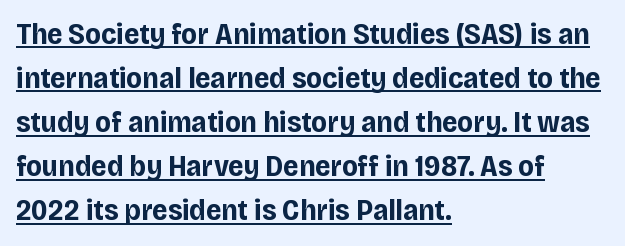
Q: Is the text bold? A: Yes.
Q: Is the text italic (slanted)? A: No, it is upright.
Q: Is the typeface a serif or a sans-serif typeface? A: Sans-serif.
Q: Is the text underlined? A: Yes.
Q: How is the paragraph aligned? A: Left-aligned.
Q: Is the spacing between letters normal or unusually wide? A: Normal.
Q: Is the spacing between lines tight, normal or loose? A: Normal.
Q: Width (condensed, normal, or wide)? A: Normal.
Q: Stroke contrast? A: Low.
Q: x-height? A: Large.
Q: Monospaced? A: No.
